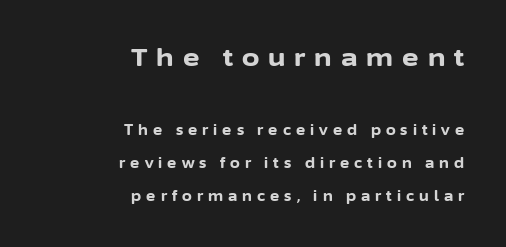
The paragraph shown leans on its right margin. Notice the wide empty band between every row — that's loose leading. Words appear elongated and porous because spacing is wide. Bigger letters appear in the top chunk; the bottom chunk is reduced. It's the straight-up-and-down kind of type. Chunky letters — that's bold for sure.
